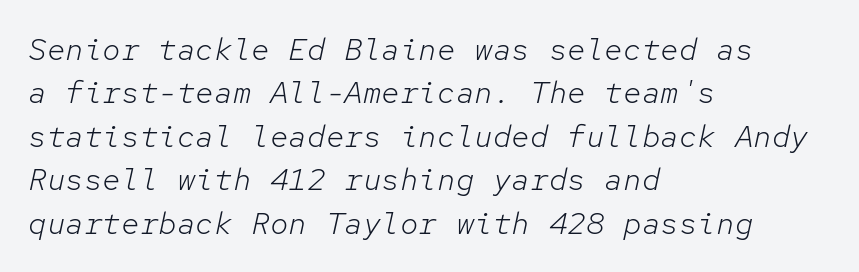
The image shows 31 px light type, italic (leaning right), monospaced; set left-aligned, normal line spacing (1.4x), normal letter spacing, not underlined; low stroke contrast and a medium x-height.
